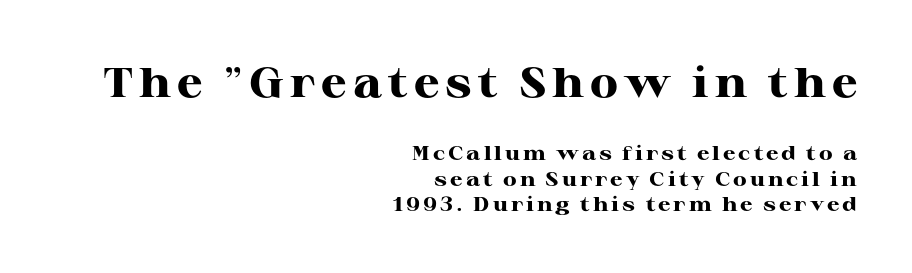
{"serif": "yes", "italic": "no", "bold": "yes", "weight": "heavy", "width": "wide", "stroke_contrast": "high", "x_height": "medium", "monospaced": "no", "underline": "no", "align": "right", "line_spacing": "normal", "line_spacing_ratio": 1.26, "larger_block": "first", "size_ratio": 2.05, "glyph_px": 41}
